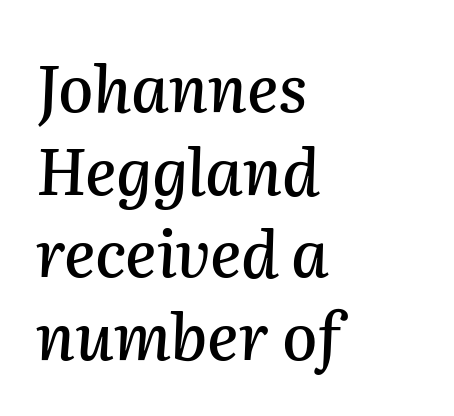
Q: Is the text italic (slanted)? A: Yes, it leans right by about 2 degrees.
Q: Is the text underlined? A: No.
Q: How is the paragraph aligned? A: Left-aligned.
Q: Is the spacing between letters normal or unusually wide? A: Normal.
Q: Is the spacing between lines tight, normal or loose? A: Normal.
Q: Width (condensed, normal, or wide)? A: Normal.
Q: Stroke contrast? A: Medium.
Q: x-height? A: Medium.
Q: Monospaced? A: No.
